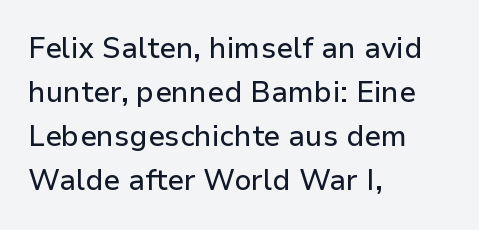
The image shows 29 px sans-serif type, upright; set left-aligned, normal line spacing (1.52x), normal letter spacing, not underlined; low stroke contrast and a medium x-height.
